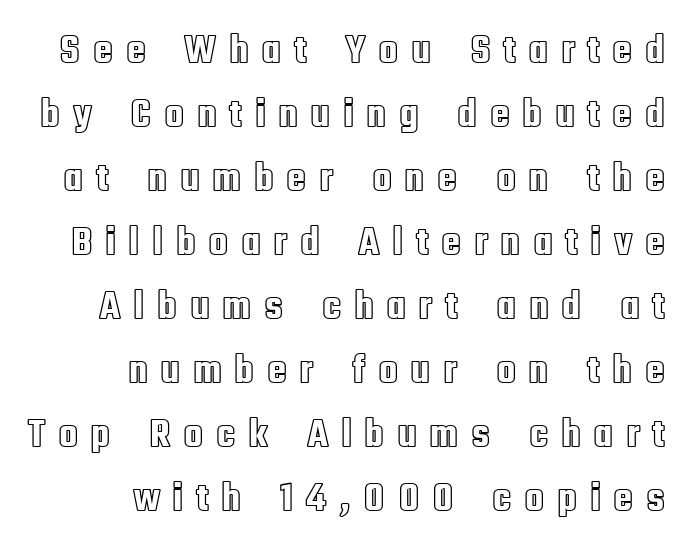
Each new line begins a customary step beneath the previous one. Is the block centered? No — it sits flush against the right margin. Each letter keeps its own natural width here, so spacing adapts to shape. Honestly, there is no underline to notice here at all. Posture: upright roman. What stands out about the letter spacing? Its width — letters are far apart.
